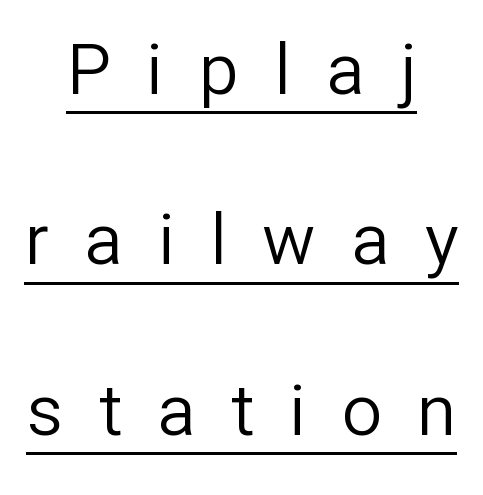
The image shows 71 px regular-weight sans-serif type, upright; set centered, loose line spacing (2.4x), unusually wide letter spacing (+0.5 em), underlined; low stroke contrast and a medium x-height.
